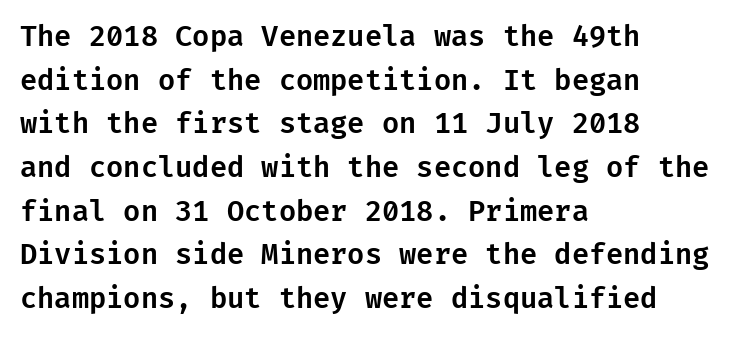
The image shows 28 px sans-serif type, upright; set left-aligned, normal line spacing (1.56x), normal letter spacing, not underlined; low stroke contrast and a medium x-height.
